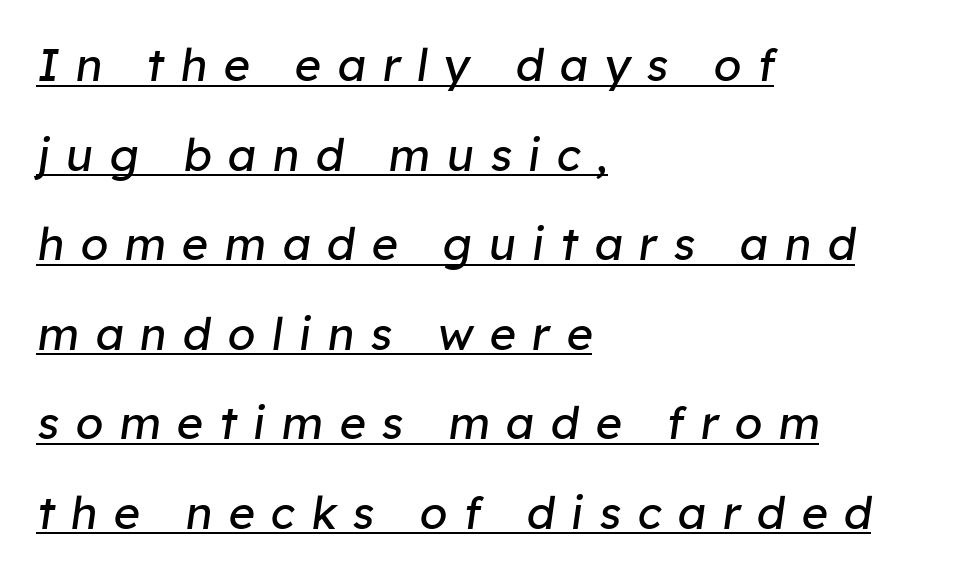
Looks like regular typesetting: each glyph gets only the width it needs. A continuous stroke trails under the words, as in a hyperlink. Here the glyphs are tracked loosely, breaking word shapes into spaced letters. Typeset ragged right — the left edge is the straight one.
